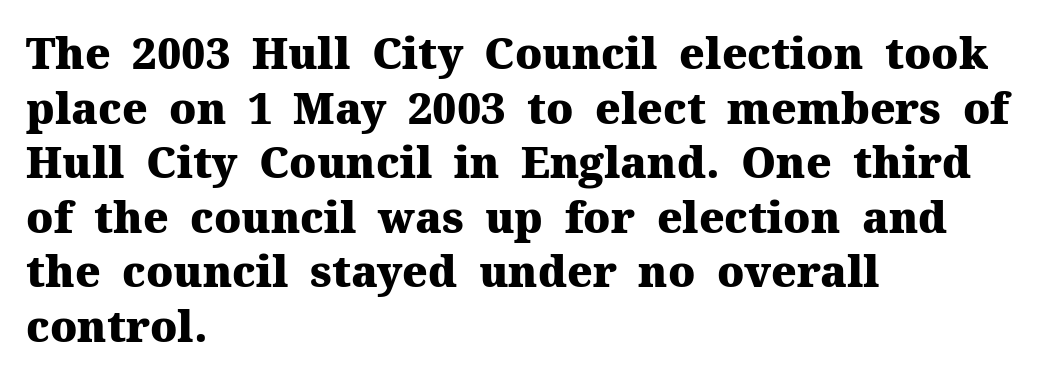
{"serif": "yes", "italic": "no", "bold": "yes", "weight": "heavy", "width": "normal", "stroke_contrast": "medium", "x_height": "medium", "monospaced": "no", "underline": "no", "align": "left", "line_spacing": "normal", "line_spacing_ratio": 1.27, "letter_spacing": "normal", "letter_spacing_em": 0.0, "glyph_px": 43}
